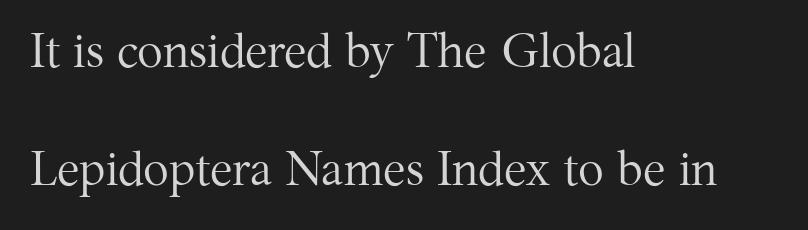
Q: Is the text bold? A: No.
Q: Is the text italic (slanted)? A: No, it is upright.
Q: Is the typeface a serif or a sans-serif typeface? A: Serif.
Q: Is the text underlined? A: No.
Q: How is the paragraph aligned? A: Left-aligned.
Q: Is the spacing between letters normal or unusually wide? A: Normal.
Q: Is the spacing between lines tight, normal or loose? A: Loose.
Q: Width (condensed, normal, or wide)? A: Normal.
Q: Stroke contrast? A: Medium.
Q: x-height? A: Medium.
Q: Monospaced? A: No.
